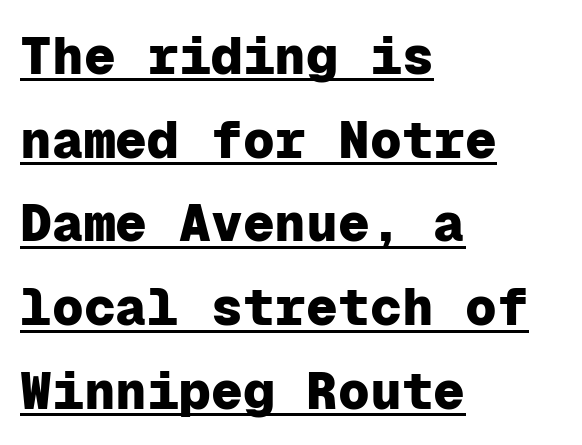
Q: Is the text bold? A: Yes.
Q: Is the text italic (slanted)? A: No, it is upright.
Q: Is the typeface a serif or a sans-serif typeface? A: Sans-serif.
Q: Is the text underlined? A: Yes.
Q: How is the paragraph aligned? A: Left-aligned.
Q: Is the spacing between letters normal or unusually wide? A: Normal.
Q: Is the spacing between lines tight, normal or loose? A: Normal.
Q: Width (condensed, normal, or wide)? A: Normal.
Q: Stroke contrast? A: Low.
Q: x-height? A: Medium.
Q: Monospaced? A: Yes.
